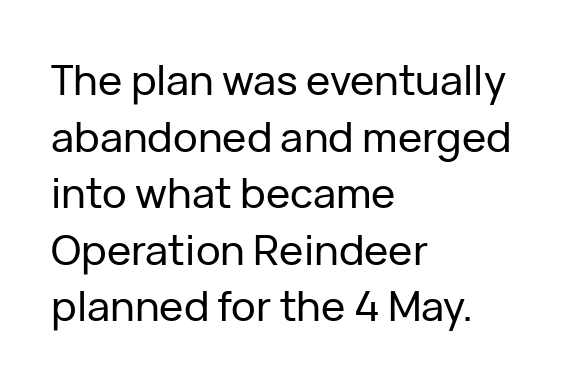
Q: Is the text italic (slanted)? A: No, it is upright.
Q: Is the typeface a serif or a sans-serif typeface? A: Sans-serif.
Q: Is the text underlined? A: No.
Q: How is the paragraph aligned? A: Left-aligned.
Q: Is the spacing between letters normal or unusually wide? A: Normal.
Q: Is the spacing between lines tight, normal or loose? A: Normal.
Q: Width (condensed, normal, or wide)? A: Normal.
Q: Stroke contrast? A: Low.
Q: x-height? A: Medium.
Q: Monospaced? A: No.
